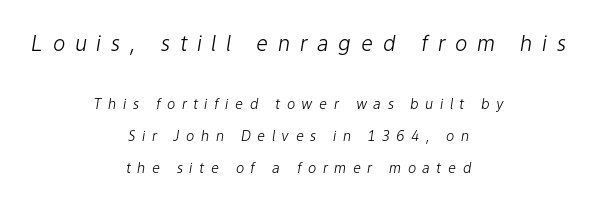
The image shows 21 px text type, italic (leaning right); set centered, loose line spacing (2.3x), unusually wide letter spacing (+0.46 em), not underlined; the first (top) block is 1.5x larger.
